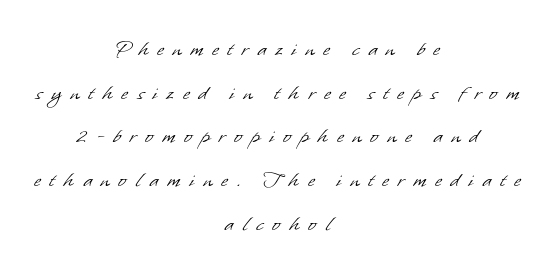
{"bold": "no", "underline": "no", "align": "center", "line_spacing_ratio": 1.82, "letter_spacing": "wide", "letter_spacing_em": 0.38, "glyph_px": 24}
